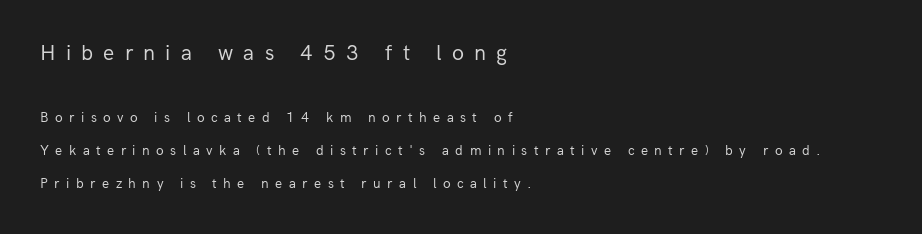
{"italic": "no", "bold": "no", "underline": "no", "align": "left", "line_spacing": "loose", "line_spacing_ratio": 2.35, "letter_spacing": "wide", "letter_spacing_em": 0.46, "larger_block": "first", "size_ratio": 1.57, "glyph_px": 22}
